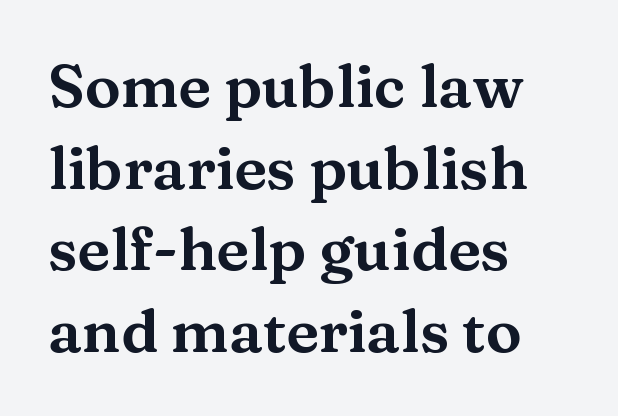
The image shows 60 px wide serif type, upright; set left-aligned, normal line spacing (1.36x), normal letter spacing, not underlined; medium stroke contrast and a medium x-height.
